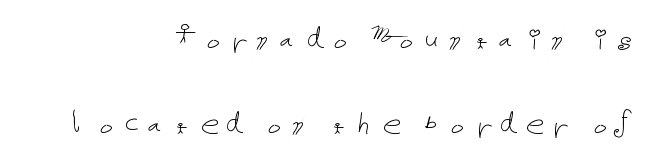
The lines are quadded right. Just letters on the line, the space beneath them empty. The weight would be labelled regular, book, light, or lighter still. Line spacing here is loose.
